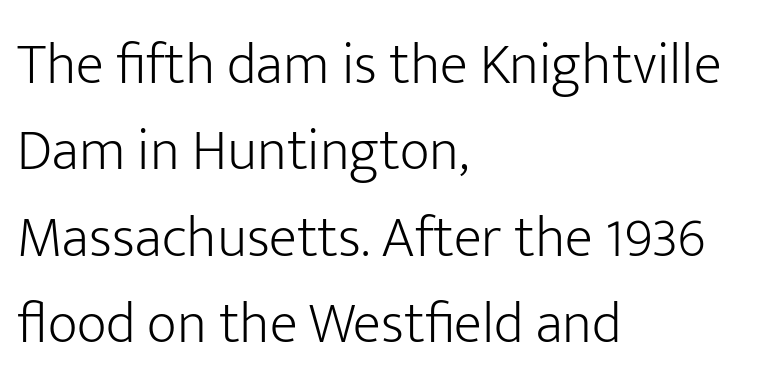
Vertically, the passage feels balanced, rows spaced as you'd expect. A typesetter would call this zero additional tracking. The lines in this sample share a left origin and differ only in where they stop. These glyphs show unthickened strokes, regular width or finer. The rendering shows plain stroke endings on the letterforms — a sans-serif design. The zone under the glyphs is completely vacant.
